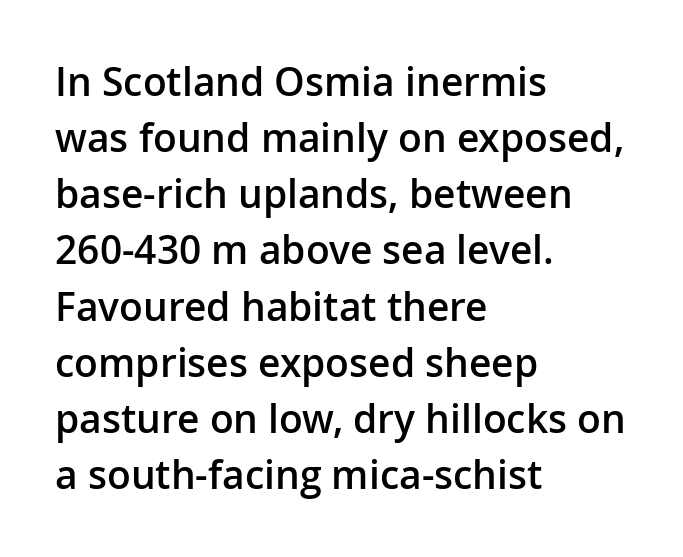
The image shows 39 px semibold sans-serif type, upright; set left-aligned, normal line spacing (1.44x), normal letter spacing, not underlined; low stroke contrast and a medium x-height.
